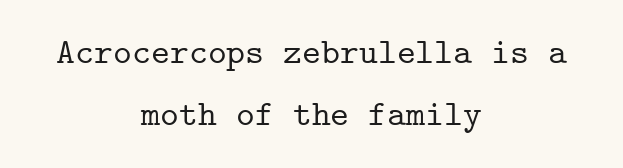
{"serif": "yes", "italic": "no", "width": "normal", "stroke_contrast": "low", "x_height": "medium", "monospaced": "yes", "underline": "no", "align": "center", "line_spacing_ratio": 1.73, "letter_spacing": "normal", "letter_spacing_em": 0.0, "glyph_px": 36}
